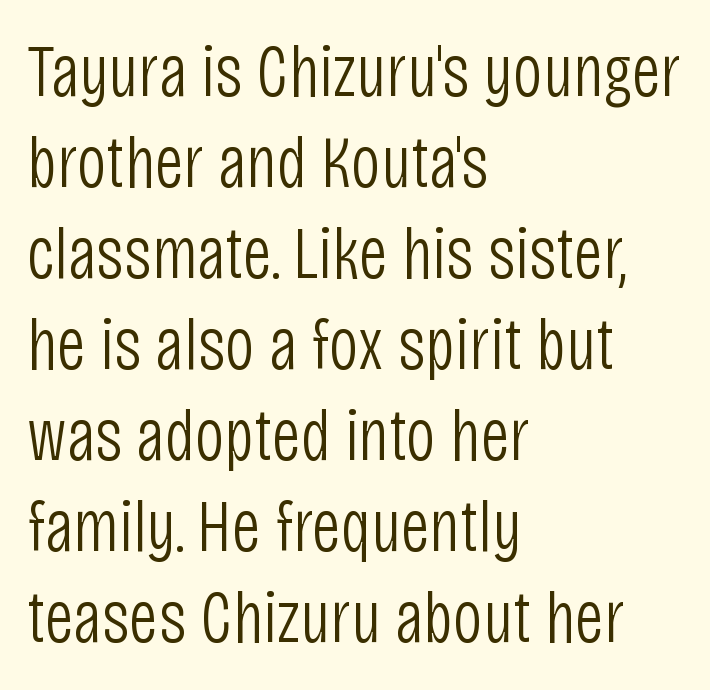
Q: Is the text bold? A: No.
Q: Is the text italic (slanted)? A: No, it is upright.
Q: Is the typeface a serif or a sans-serif typeface? A: Sans-serif.
Q: Is the text underlined? A: No.
Q: How is the paragraph aligned? A: Left-aligned.
Q: Is the spacing between letters normal or unusually wide? A: Normal.
Q: Width (condensed, normal, or wide)? A: Condensed.
Q: Stroke contrast? A: Low.
Q: x-height? A: Large.
Q: Monospaced? A: No.
